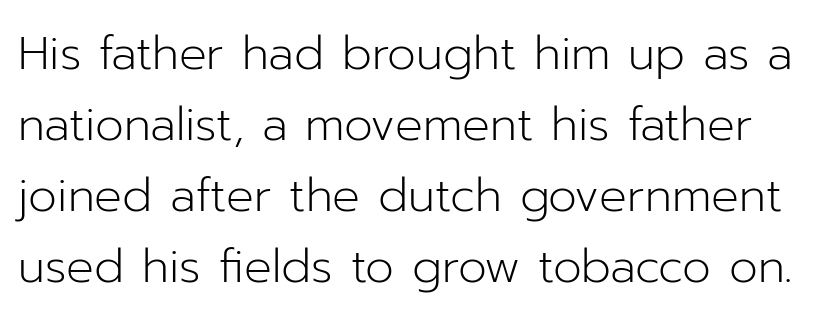
The foot of each line stays bare and open. No letter is thick-stroked: the sample isn't bold. The face used here is rendered with its standard letterfit. Character widths vary here, with narrow letters taking less room than wide ones. These lines are composed in type without serifs.
